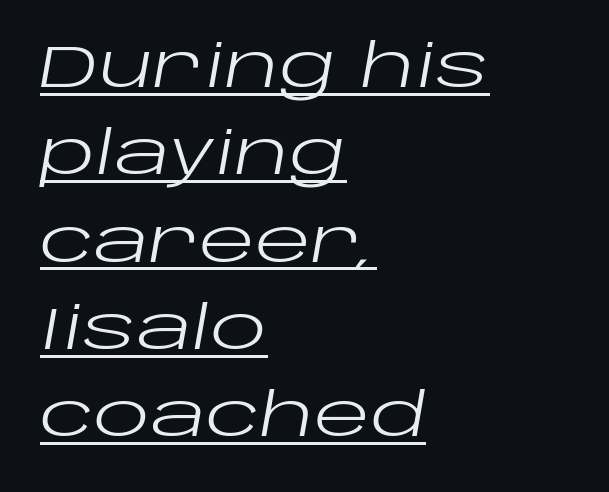
Q: Is the text bold? A: No.
Q: Is the text italic (slanted)? A: Yes, it leans right by about 10 degrees.
Q: Is the text underlined? A: Yes.
Q: How is the paragraph aligned? A: Left-aligned.
Q: Is the spacing between letters normal or unusually wide? A: Normal.
Q: Is the spacing between lines tight, normal or loose? A: Normal.
Q: Width (condensed, normal, or wide)? A: Wide.
Q: Stroke contrast? A: Low.
Q: x-height? A: Large.
Q: Monospaced? A: No.
